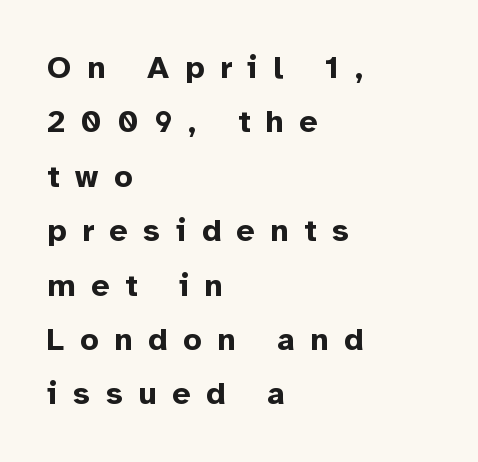
The tracking reads as deliberately expanded to a designer's eye. Typeset ragged right — the left edge is the straight one. Character widths vary here, with narrow letters taking less room than wide ones. Chunky letters — that's bold for sure.
